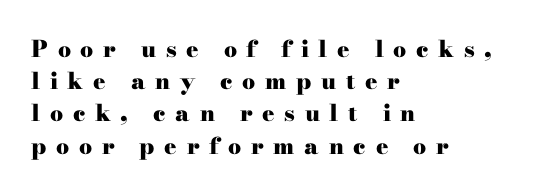
Loose tracking; the words dissolve into strings of separated letters. A clean baseline with only descenders dipping below it. Regarding leading, the lines here are spaced in the standard way. Horizontally, the lines are justified to the leading edge only. Typesetter's note: full bold, strokes at maximum text heaviness. You can tell it's not italic because the verticals are truly vertical.
